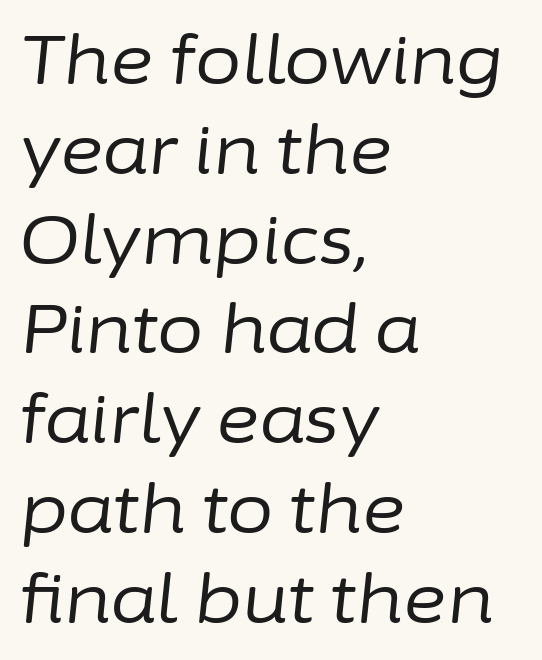
The image shows 67 px regular-weight type, italic (leaning right); set left-aligned, normal line spacing (1.34x), normal letter spacing, not underlined; low stroke contrast and a medium x-height.
